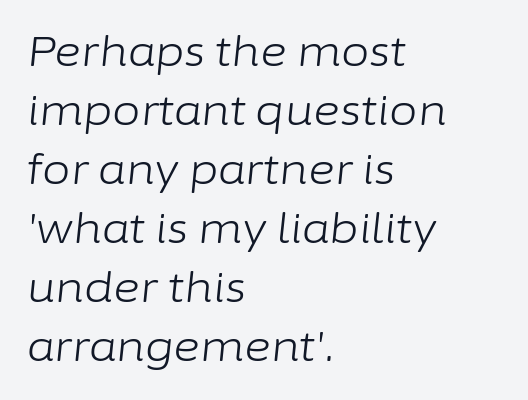
Q: Is the text bold? A: No.
Q: Is the text italic (slanted)? A: Yes, it leans right by about 6 degrees.
Q: Is the text underlined? A: No.
Q: How is the paragraph aligned? A: Left-aligned.
Q: Is the spacing between letters normal or unusually wide? A: Normal.
Q: Is the spacing between lines tight, normal or loose? A: Normal.
Q: Width (condensed, normal, or wide)? A: Normal.
Q: Stroke contrast? A: Low.
Q: x-height? A: Medium.
Q: Monospaced? A: No.
